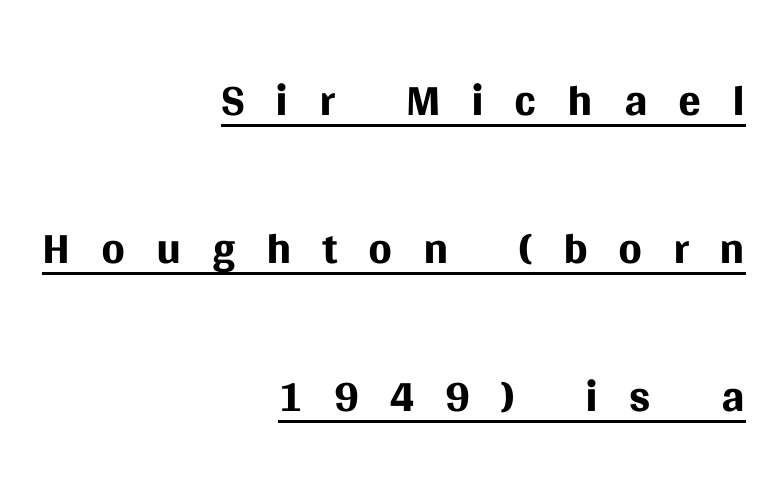
{"serif": "no", "italic": "no", "bold": "no", "weight": "regular", "width": "normal", "stroke_contrast": "medium", "x_height": "large", "monospaced": "no", "underline": "yes", "align": "right", "line_spacing": "loose", "line_spacing_ratio": 2.18, "letter_spacing": "wide", "letter_spacing_em": 0.45, "glyph_px": 68}
